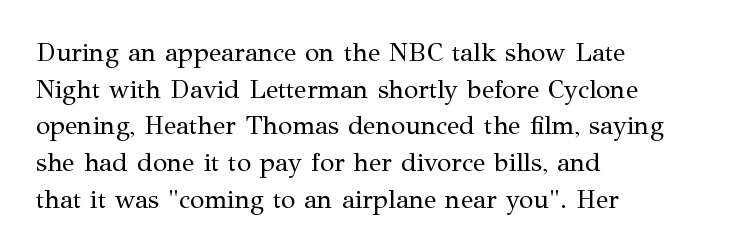
Q: Is the text bold? A: No.
Q: Is the text italic (slanted)? A: No, it is upright.
Q: Is the text underlined? A: No.
Q: How is the paragraph aligned? A: Left-aligned.
Q: Is the spacing between letters normal or unusually wide? A: Normal.
Q: Is the spacing between lines tight, normal or loose? A: Normal.
